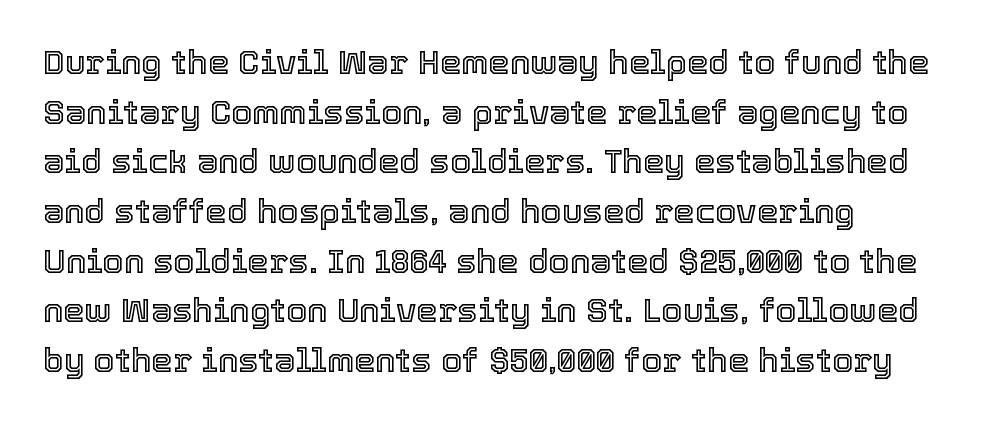
Q: Is the text italic (slanted)? A: No, it is upright.
Q: Is the text underlined? A: No.
Q: Is the spacing between letters normal or unusually wide? A: Normal.
Q: Is the spacing between lines tight, normal or loose? A: Normal.
Q: Width (condensed, normal, or wide)? A: Normal.
Q: x-height? A: Medium.
Q: Monospaced? A: No.
